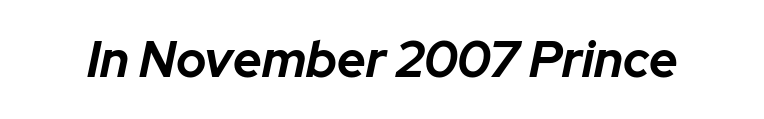
The strip under each line holds only bare page. Tracking value appears to be zero — textbook default spacing. Every letter is thick-stroked: bold, no question. Is the type slanted? Yes — the strokes lean at a clear angle.
